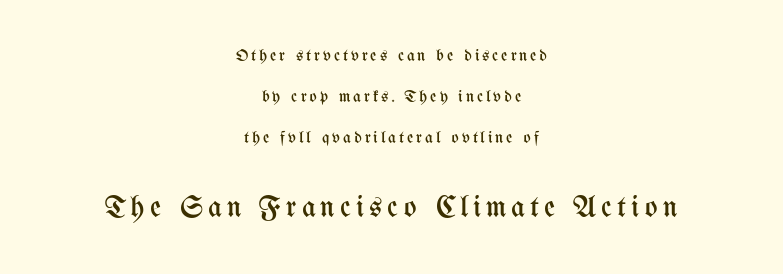
The image shows 30 px regular-weight, condensed type, upright; set centered, loose line spacing (2.42x), not underlined; the second (bottom) block is 1.76x larger; medium stroke contrast and a medium x-height.
